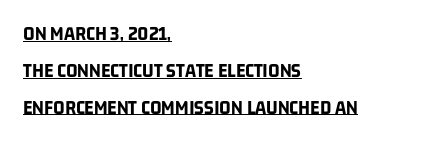
Casual observation: everything's shoved over to the left. The words here are underlined. Is the letter spacing exaggerated? No — it looks like the ordinary default. Every letter is thick-stroked: bold, no question.
